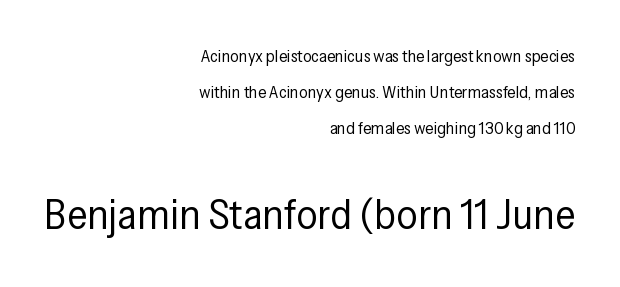
Leading: increased. You could not count columns in this text — the font is proportionally spaced. Heft: none added — not bold. The font's upright variant was chosen for this text. Character size in the trailing block exceeds that of the leading block.
